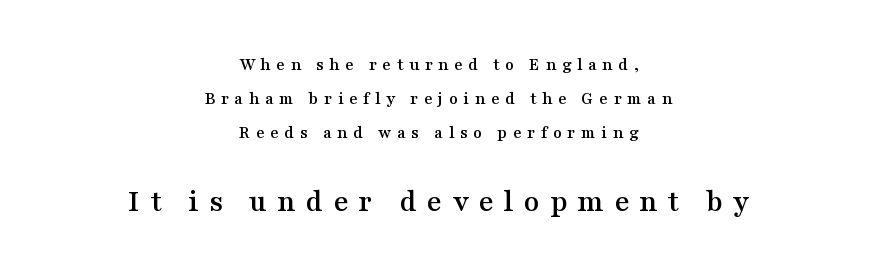
The image shows 32 px wide serif type, upright; set centered, loose line spacing (1.9x), unusually wide letter spacing (+0.31 em), not underlined; the second (bottom) block is 1.78x larger; medium stroke contrast and a medium x-height.
